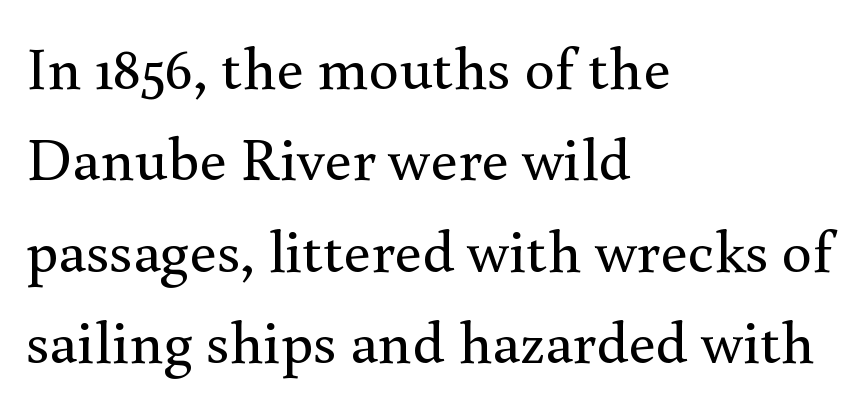
{"serif": "yes", "italic": "no", "bold": "no", "weight": "regular", "width": "normal", "x_height": "small", "monospaced": "no", "underline": "no", "align": "left", "line_spacing": "normal", "line_spacing_ratio": 1.5, "letter_spacing": "normal", "letter_spacing_em": 0.0, "glyph_px": 61}
